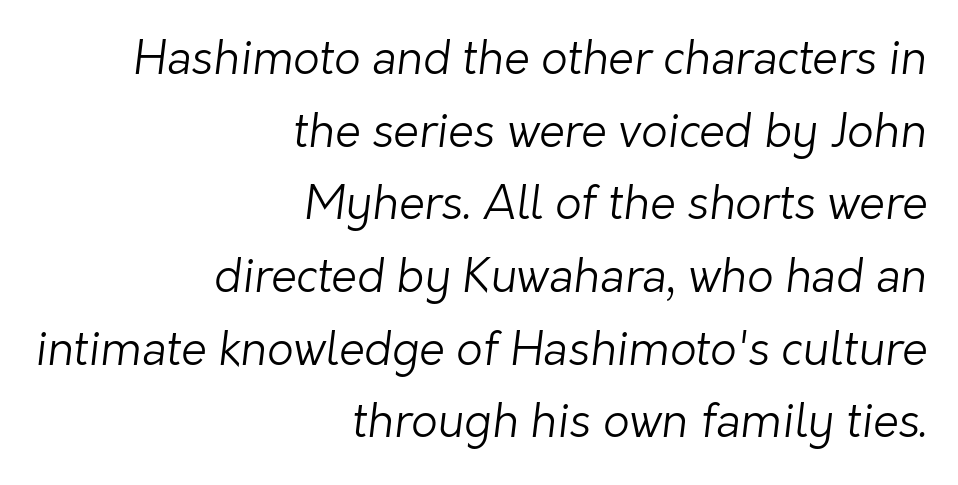
{"serif": "no", "bold": "no", "weight": "light", "width": "normal", "stroke_contrast": "low", "x_height": "medium", "monospaced": "no", "underline": "no", "align": "right", "line_spacing": "normal", "line_spacing_ratio": 1.58, "letter_spacing": "normal", "letter_spacing_em": 0.0, "glyph_px": 46}
